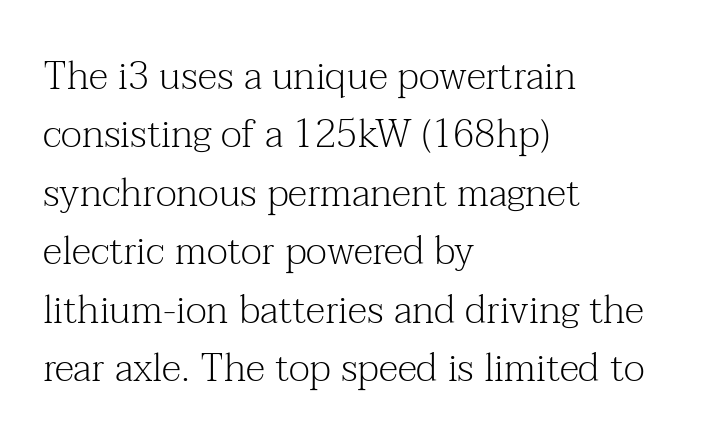
Varying glyph widths throughout — classic text-font behaviour. The specimen reads as upright at a glance. This rendering uses left alignment, leaving the right contour irregular. Does the leading feel generous? No, just average. The space beneath each line is pristine and unruled. Does extra space separate the letters? No, they use regular spacing.
